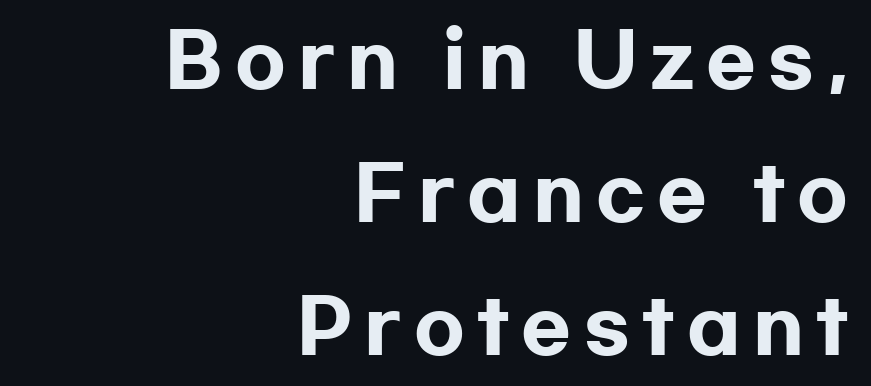
Q: Is the text bold? A: Yes.
Q: Is the text italic (slanted)? A: No, it is upright.
Q: Is the typeface a serif or a sans-serif typeface? A: Sans-serif.
Q: Is the text underlined? A: No.
Q: How is the paragraph aligned? A: Right-aligned.
Q: Width (condensed, normal, or wide)? A: Wide.
Q: Stroke contrast? A: Low.
Q: x-height? A: Medium.
Q: Monospaced? A: No.
